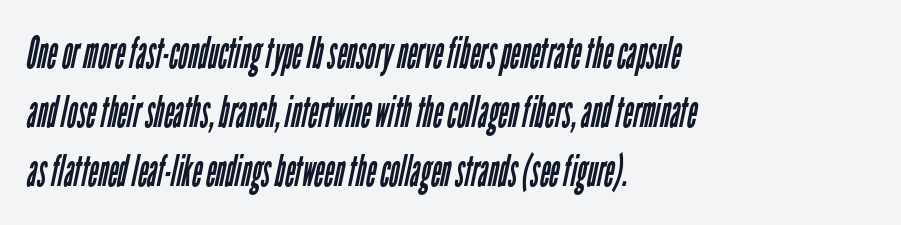
{"serif": "no", "bold": "no", "weight": "regular", "width": "condensed", "stroke_contrast": "low", "x_height": "medium", "monospaced": "no", "underline": "no", "align": "left", "line_spacing": "normal", "line_spacing_ratio": 1.37, "letter_spacing": "normal", "letter_spacing_em": 0.0, "glyph_px": 43}
